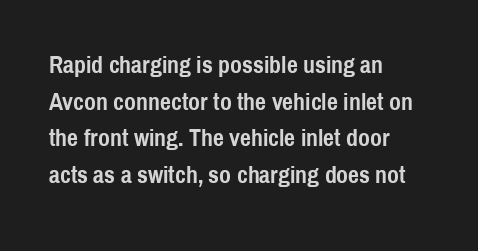
A typesetter would call this zero additional tracking. The letters stand upright; this is a roman face. Regular leading. The passage is arranged the way most books set body copy — flush left. Rule under the text: the space is simply empty. Strokes here are thick enough to call this a true bold.
